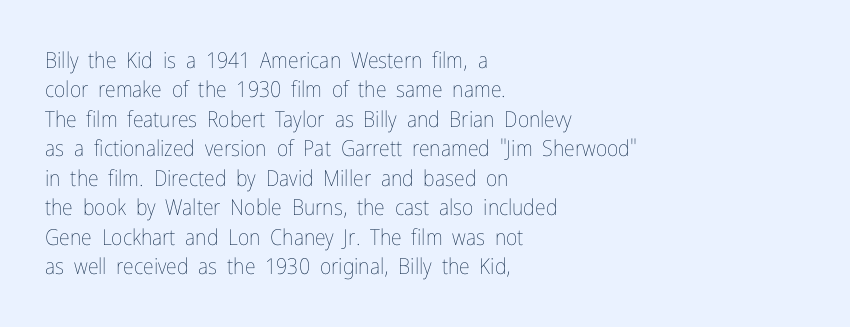
{"italic": "no", "bold": "no", "underline": "no", "align": "left", "line_spacing": "normal", "line_spacing_ratio": 1.34, "letter_spacing": "normal", "letter_spacing_em": 0.0, "glyph_px": 22}
